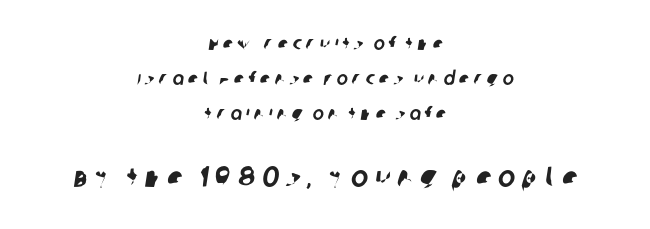
Q: Is the typeface a serif or a sans-serif typeface? A: Sans-serif.
Q: Is the text underlined? A: No.
Q: How is the paragraph aligned? A: Centered.
Q: Is the spacing between letters normal or unusually wide? A: Unusually wide.
Q: Which block of text is set in a larger size, the first (top) or the second (bottom)? A: The second (bottom) one.
Q: Width (condensed, normal, or wide)? A: Normal.
Q: Stroke contrast? A: Low.
Q: x-height? A: Large.
Q: Monospaced? A: No.
